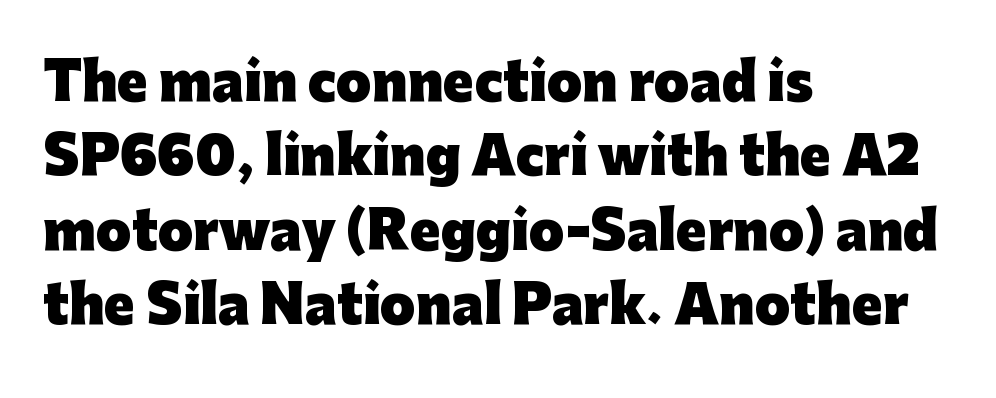
{"serif": "no", "italic": "no", "bold": "yes", "weight": "heavy", "width": "normal", "stroke_contrast": "low", "x_height": "medium", "monospaced": "no", "underline": "no", "align": "left", "line_spacing": "normal", "line_spacing_ratio": 1.46, "letter_spacing": "normal", "letter_spacing_em": 0.0, "glyph_px": 51}
